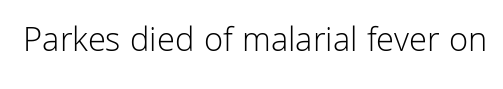
Q: Is the text bold? A: No.
Q: Is the text italic (slanted)? A: No, it is upright.
Q: Is the typeface a serif or a sans-serif typeface? A: Sans-serif.
Q: Is the text underlined? A: No.
Q: Is the spacing between letters normal or unusually wide? A: Normal.
Q: Width (condensed, normal, or wide)? A: Normal.
Q: Stroke contrast? A: Low.
Q: x-height? A: Medium.
Q: Monospaced? A: No.
